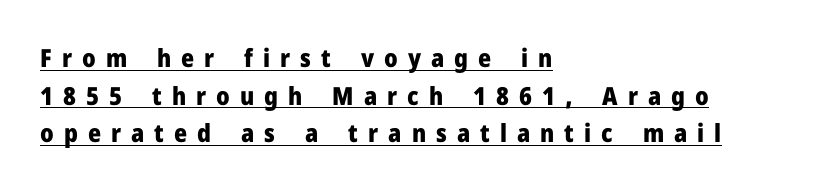
Q: Is the text bold? A: Yes.
Q: Is the text italic (slanted)? A: No, it is upright.
Q: Is the text underlined? A: Yes.
Q: How is the paragraph aligned? A: Left-aligned.
Q: Is the spacing between letters normal or unusually wide? A: Unusually wide.
Q: Is the spacing between lines tight, normal or loose? A: Normal.
